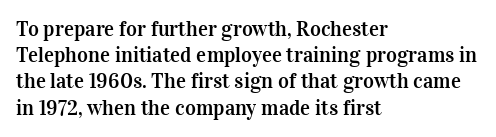
{"italic": "no", "underline": "no", "align": "left", "line_spacing": "normal", "line_spacing_ratio": 1.25, "letter_spacing": "normal", "letter_spacing_em": 0.0, "glyph_px": 21}
